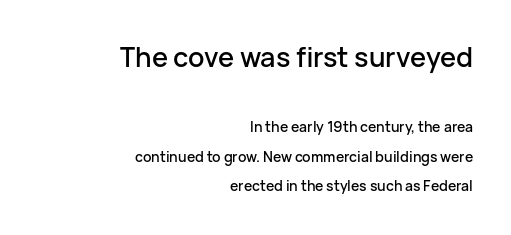
Spacing between characters is what you'd get straight out of the box. Honestly, there is no underline to notice here at all. Italic? Not at all — the glyphs are vertical. Where is the straight margin? On the right. The more generous point size was reserved for the upper chunk.
